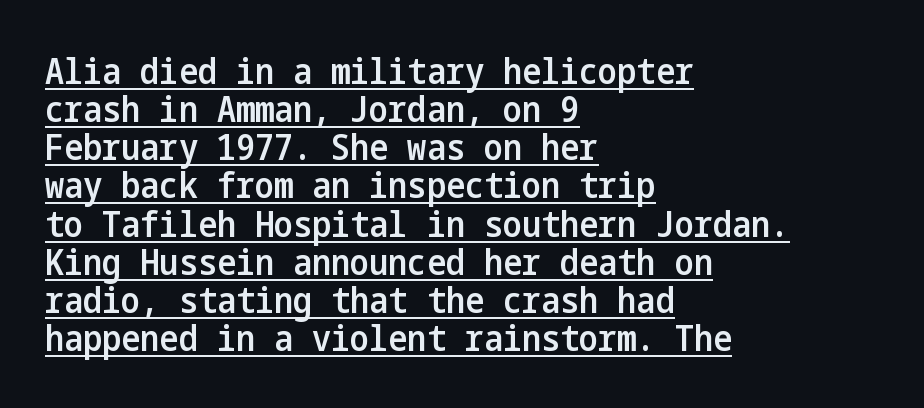
The image shows 36 px semibold, condensed sans-serif type, upright; set left-aligned, tight line spacing (1.06x), normal letter spacing, underlined; low stroke contrast and a medium x-height.
